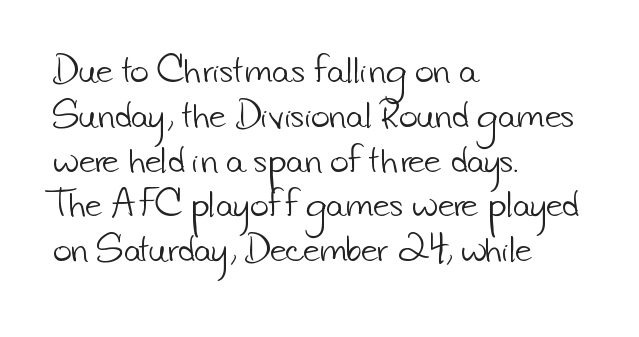
Does the leading feel generous? No, just average. The font family rendered here belongs to the sans-serif group. The specimen omits any rule beneath the text block's lines. Caption: face not bold, strokes unweighted. In terms of letterspacing, this is plain default setting.
